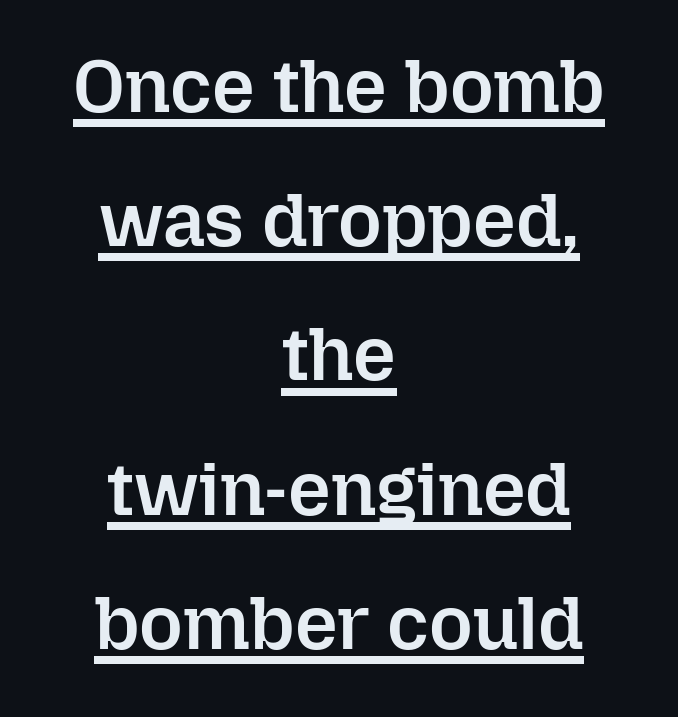
Notice the strokes are somewhat thickened but not fully heavy: this is a semibold. This is roman type, the default non-slanted kind. Check the space under the baseline: a stroke is drawn there. The letters advance in unequal steps, a hallmark of proportional type. Tracking value appears to be zero — textbook default spacing.
